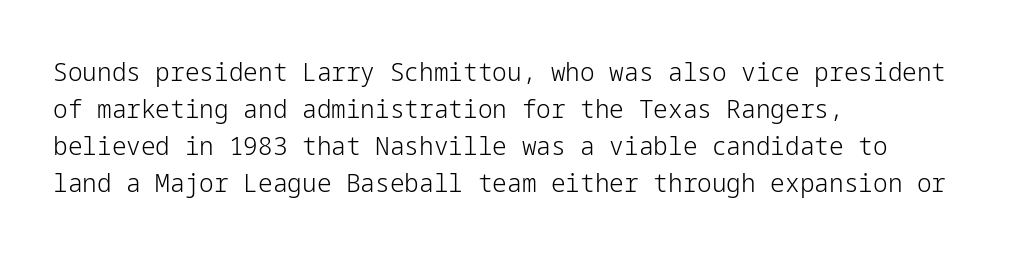
{"italic": "no", "bold": "no", "underline": "no", "align": "left", "line_spacing": "normal", "line_spacing_ratio": 1.42, "letter_spacing": "normal", "letter_spacing_em": 0.0, "glyph_px": 26}
